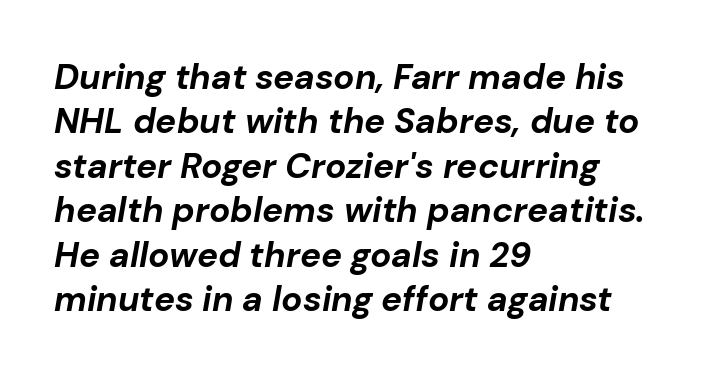
The image shows 35 px bold type, italic (leaning right); set left-aligned, normal line spacing (1.27x), normal letter spacing, not underlined; low stroke contrast and a medium x-height.
